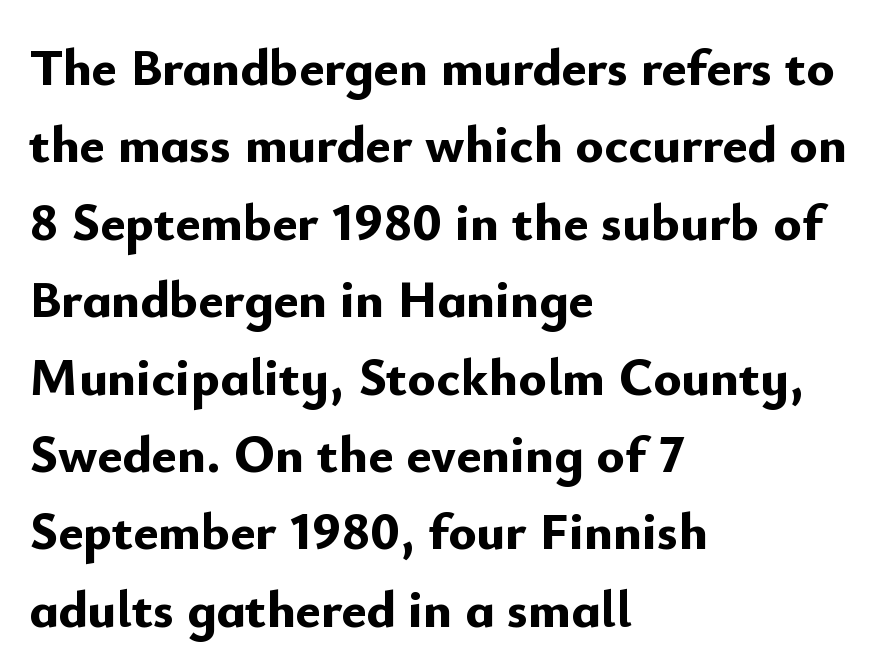
What stands out about the letter spacing? Nothing — it is the standard amount. Compared with an ordinary text face, these strokes are far heavier — a full bold. Examine the stroke ends and you'll find no serifs. Each line starts at the same left margin while the right side varies. The letters stand straight up with perfectly vertical stems. Note the varied advance widths — an 'i' is clearly narrower than an 'm'.
